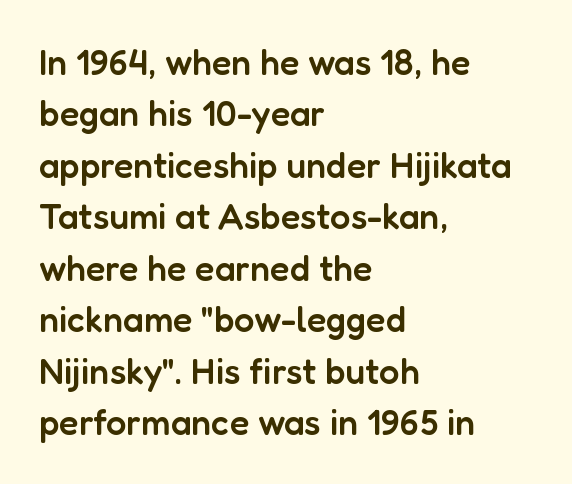
The image shows 36 px semibold sans-serif type, upright; set left-aligned, normal line spacing (1.43x), normal letter spacing, not underlined; low stroke contrast and a medium x-height.
